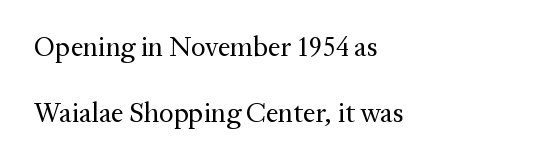
Q: Is the text bold? A: No.
Q: Is the text italic (slanted)? A: No, it is upright.
Q: Is the typeface a serif or a sans-serif typeface? A: Serif.
Q: Is the text underlined? A: No.
Q: How is the paragraph aligned? A: Left-aligned.
Q: Is the spacing between letters normal or unusually wide? A: Normal.
Q: Is the spacing between lines tight, normal or loose? A: Loose.
Q: Width (condensed, normal, or wide)? A: Normal.
Q: Stroke contrast? A: Medium.
Q: x-height? A: Medium.
Q: Monospaced? A: No.
